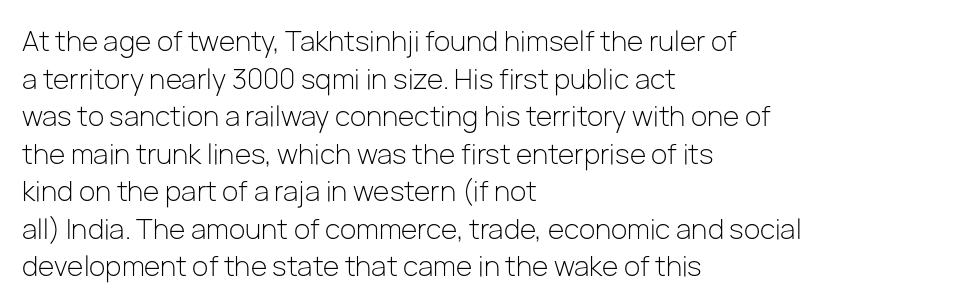
Notice how the stems are strictly vertical — no italics here. A bare baseline throughout the passage. Inter-character spacing is left at the font's built-in metrics. Vertical spacing — default. The ragged edge is on the right, which tells us the setting is flush left. The font sits on the lighter half of the weight spectrum, regular included.
